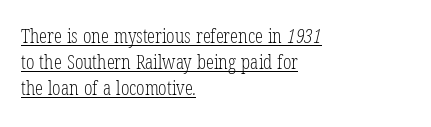
A classic flush-left, rag-right setting is used for this passage. This reads as an unemphasized weight, regular at the heaviest. Is there much room between lines? A standard amount, neither cramped nor airy. Students, note that the glyphs here touch the page at normal intervals. Underline: present.
